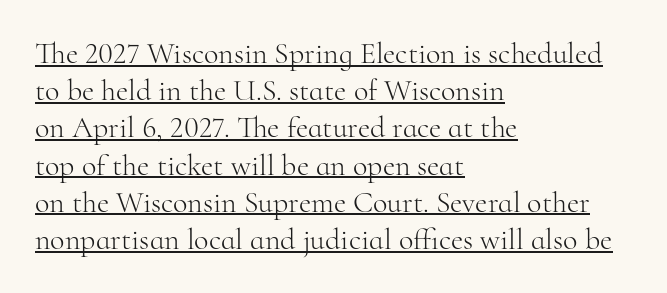
The image shows 30 px light serif type, upright; set left-aligned, line spacing 1.24x, normal letter spacing, underlined; high stroke contrast and a small x-height.
